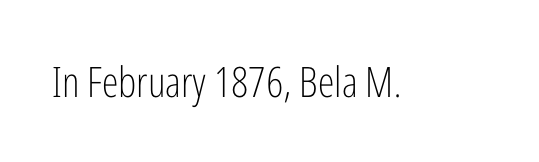
Vertical stems look standard width or narrower in stroke. Nope, no serifs anywhere on these letters. Default kerning and tracking; the words read as compact shapes. A typesetter would mark this as roman, not italic. The space directly below the letters is spotless.
